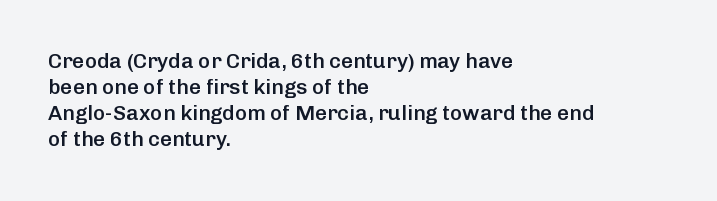
Set as a demibold, roughly 600 on the weight scale. Letter spacing: default. Where is the straight margin? On the left. Designer's note — italics off, roman on. Descenders are the only things crossing below the line.
